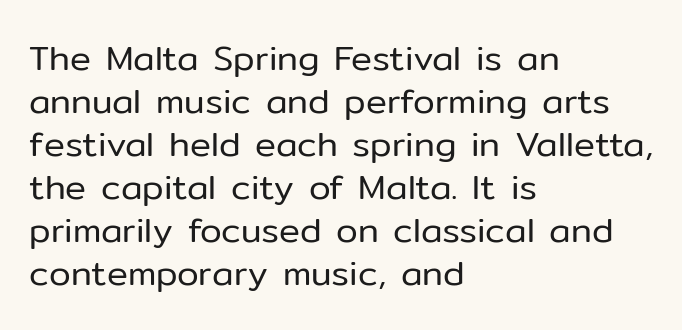
The image shows 35 px regular-weight sans-serif type, upright; set left-aligned, line spacing 1.23x, normal letter spacing, not underlined; low stroke contrast and a medium x-height.
